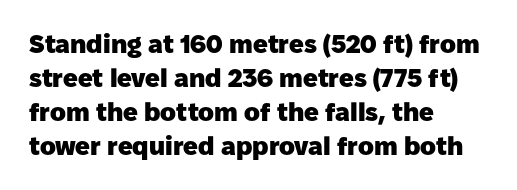
Typeset ragged right — the left edge is the straight one. Words float on clear page, feet unadorned. Vertically, the passage feels balanced, rows spaced as you'd expect. This sample uses plain, unmodified letter spacing. Summary of weight: heavy, a full bold. Characters remain perfectly vertical along every line.
